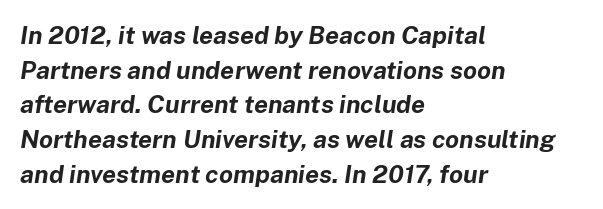
The image shows 25 px bold type, italic (leaning right); set left-aligned, normal line spacing (1.39x), normal letter spacing, not underlined.
